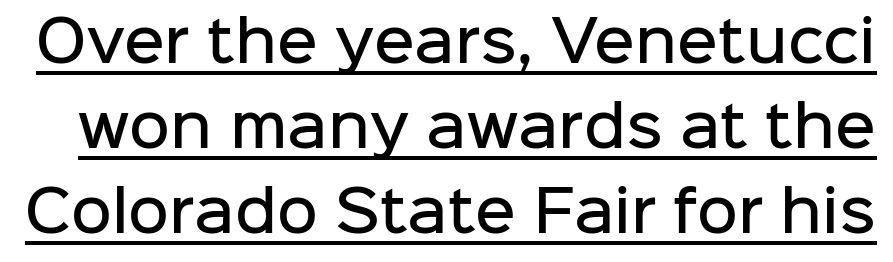
Baseline-to-baseline distance is the conventional proportion of letter height. The lettering stays uniformly vertical, giving the passage a roman look. Is the letter spacing exaggerated? No — it looks like the ordinary default. These lines carry some extra weight — a demibold, not a full bold. Examine the stroke ends and you'll find no serifs. The face used here appears with an underline applied.
